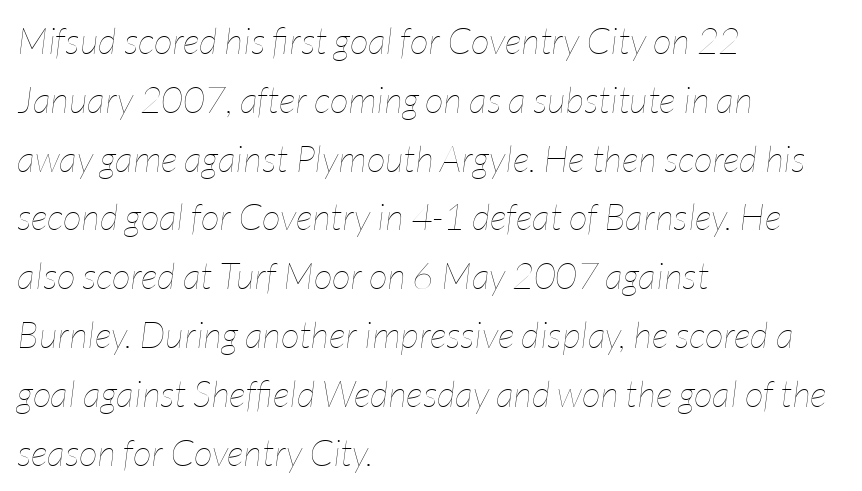
No letter is thick-stroked: the sample isn't bold. You could not count columns in this text — the font is proportionally spaced. It's the slanting kind of type. The space beneath each line is pristine and unruled. A student would call this left alignment; a typographer would say flush left, rag right.
